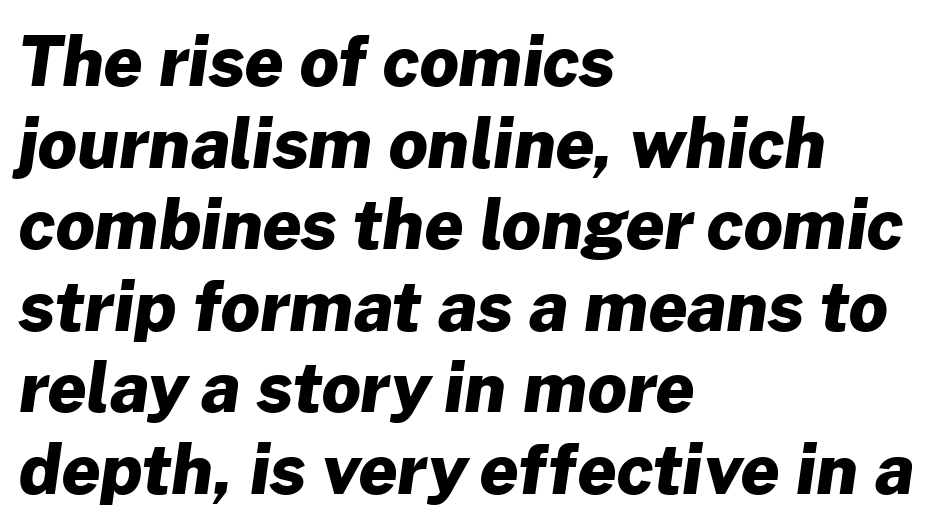
A classic flush-left, rag-right setting is used for this passage. Summary of weight: heavy, a full bold. The letters sit at their default tracking, neither squeezed nor spread. Lines of text with bare space underneath. Do the characters align in a grid? No, the font is proportional. No feet cap the strokes, marking this as sans-serif type.
